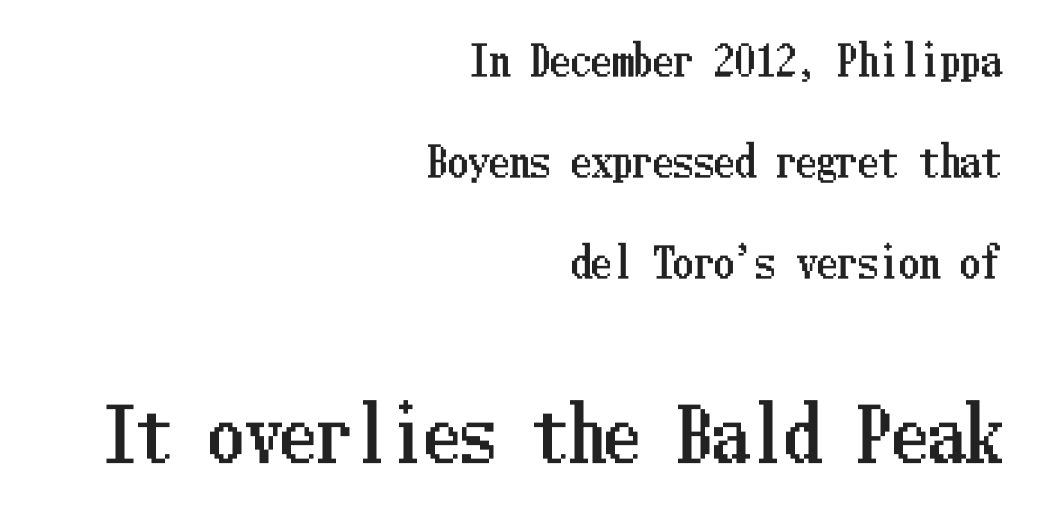
The image shows 72 px condensed type, upright; set right-aligned, loose line spacing (2.46x), normal letter spacing, not underlined; the second (bottom) block is 1.76x larger; low stroke contrast and a medium x-height.
